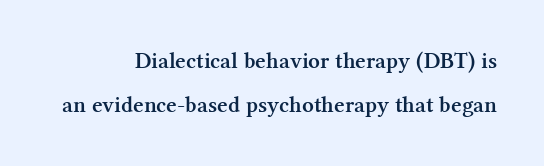
Bare-footed words on every line. A flush-right, rag-left setting is used for this passage. This sample uses an upright cut, with every glyph sitting square on the baseline. In terms of leading, this rendering errs on the spacious side. Strokes here are thickened, but only to semibold level. Each word holds together tightly as a unit, with standard inter-letter gaps.
